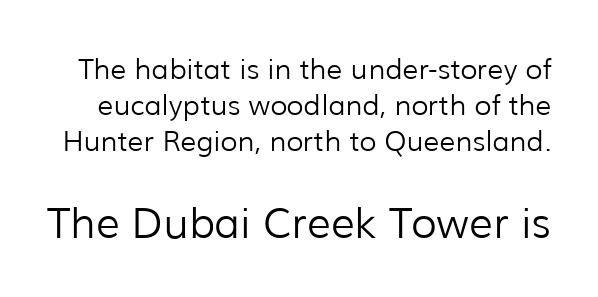
Bare-footed words on every line. Tall strokes in this sample are plumb rather than angled. No chunkiness to these letters — they're not bold. Each new line begins a customary step beneath the previous one. Short note: letters normally spaced. Does the bottom block carry the larger type? Yes, it does.
